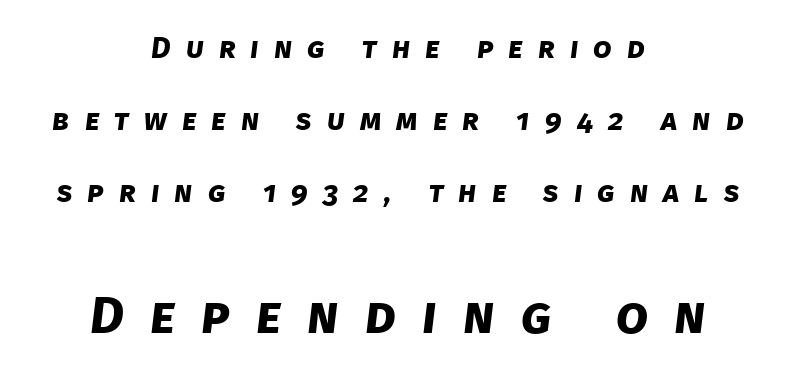
Notice the wide empty band between every row — that's loose leading. The characters look thick and weighty, a clear bold. Between one letter and the next there's a generous, obvious gap. Unmarked baselines from the first word to the last. Each letter's strokes conclude bluntly, with no projecting serifs.
